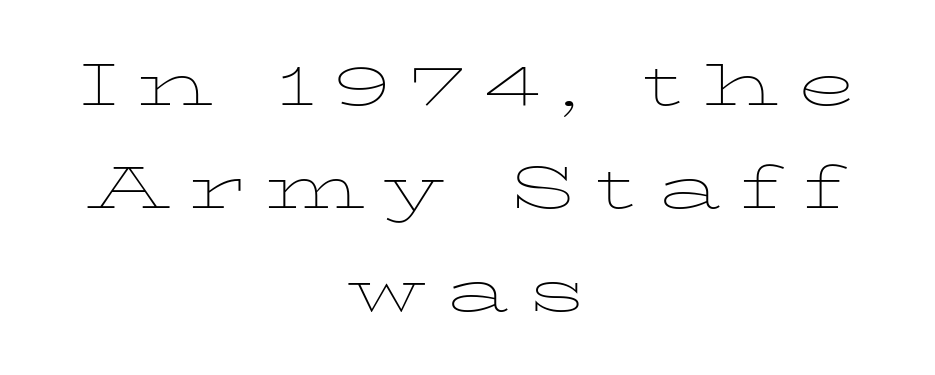
Designer's note — italics off, roman on. Someone cranked the tracking dial way up on this one. The space beneath each line is pristine and unruled. Each letter keeps its own natural width here, so spacing adapts to shape. Are there feet on the stems? There are — it's a serif.
